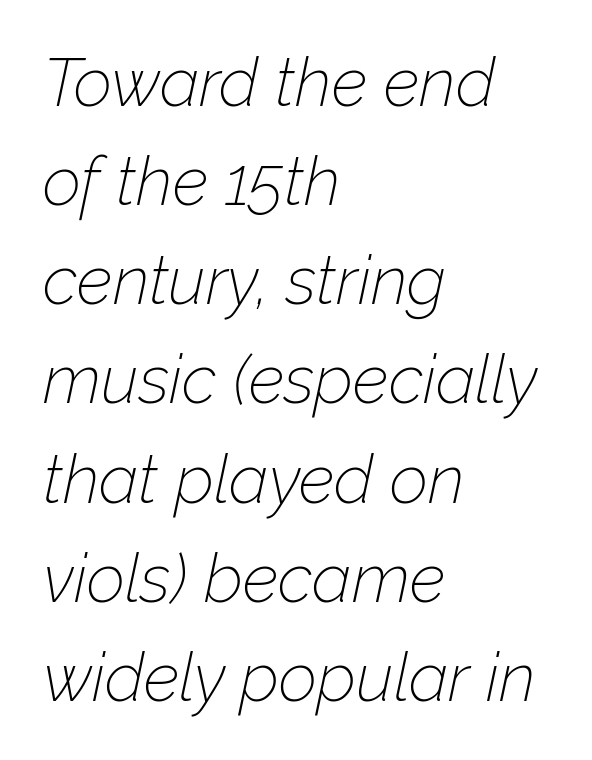
Q: Is the text bold? A: No.
Q: Is the text italic (slanted)? A: Yes, it leans right by about 12 degrees.
Q: Is the text underlined? A: No.
Q: How is the paragraph aligned? A: Left-aligned.
Q: Is the spacing between letters normal or unusually wide? A: Normal.
Q: Is the spacing between lines tight, normal or loose? A: Normal.
Q: Width (condensed, normal, or wide)? A: Normal.
Q: Stroke contrast? A: Low.
Q: x-height? A: Medium.
Q: Monospaced? A: No.
